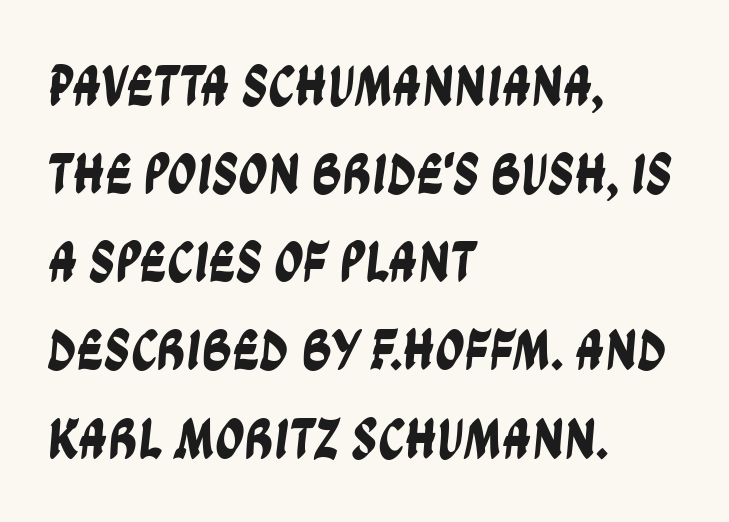
Layout note: lines flush left. Check the space under the baseline: it is left empty. No feet cap the strokes, marking this as sans-serif type. These lines are rendered in a variable-pitch font.
